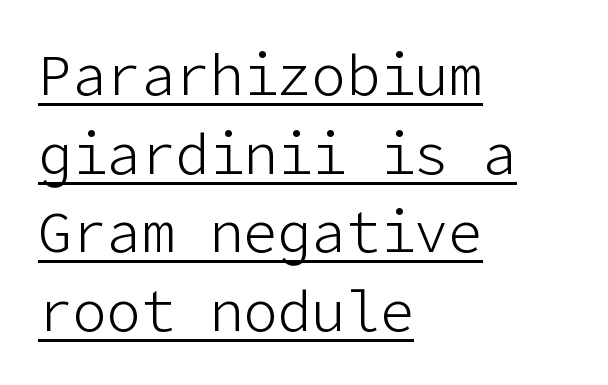
The image shows 57 px light sans-serif type, upright; set left-aligned, normal line spacing (1.38x), normal letter spacing, underlined; low stroke contrast and a medium x-height.
